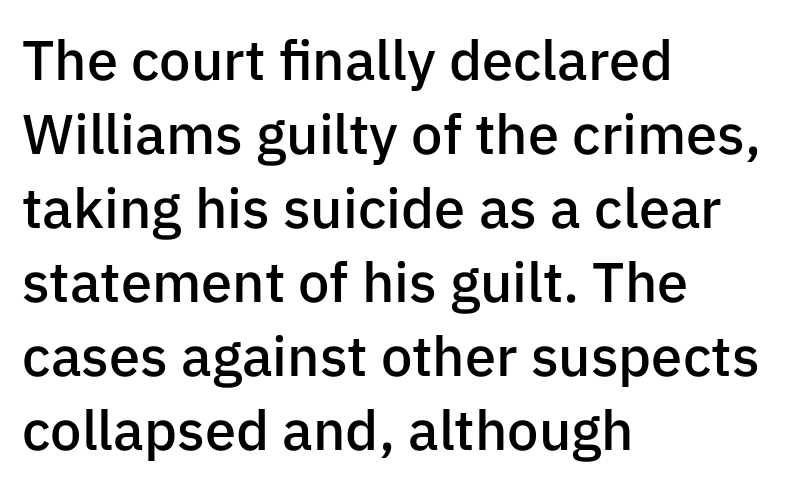
Q: Is the text bold? A: Semi-bold.
Q: Is the text italic (slanted)? A: No, it is upright.
Q: Is the typeface a serif or a sans-serif typeface? A: Sans-serif.
Q: Is the text underlined? A: No.
Q: How is the paragraph aligned? A: Left-aligned.
Q: Is the spacing between letters normal or unusually wide? A: Normal.
Q: Is the spacing between lines tight, normal or loose? A: Normal.
Q: Width (condensed, normal, or wide)? A: Normal.
Q: Stroke contrast? A: Low.
Q: x-height? A: Medium.
Q: Monospaced? A: No.
